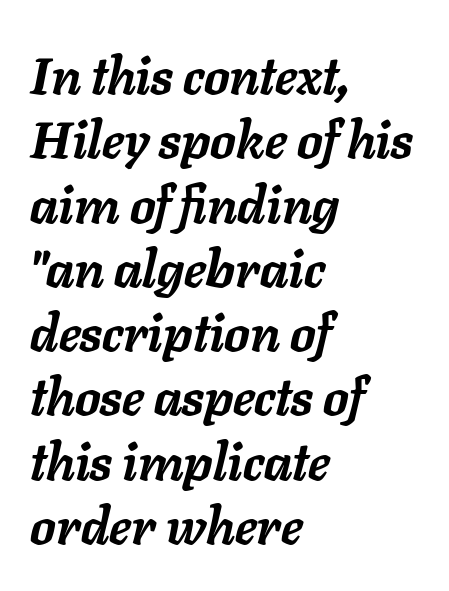
The image shows 51 px semibold type, italic (leaning right); set left-aligned, normal line spacing (1.26x), normal letter spacing, not underlined; low stroke contrast and a medium x-height.
